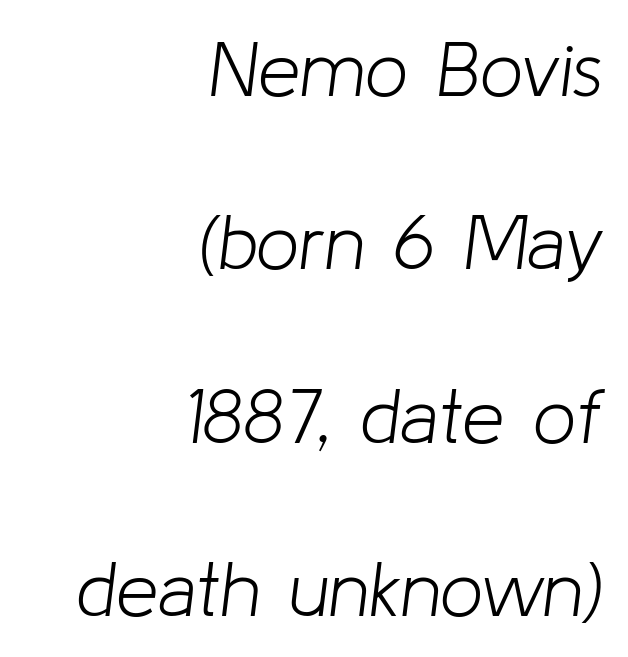
{"italic": "yes", "lean": "right", "slant_degrees": 8, "bold": "no", "weight": "light", "width": "normal", "stroke_contrast": "low", "x_height": "medium", "monospaced": "no", "underline": "no", "align": "right", "line_spacing": "loose", "line_spacing_ratio": 2.28, "letter_spacing": "normal", "letter_spacing_em": 0.0, "glyph_px": 76}
